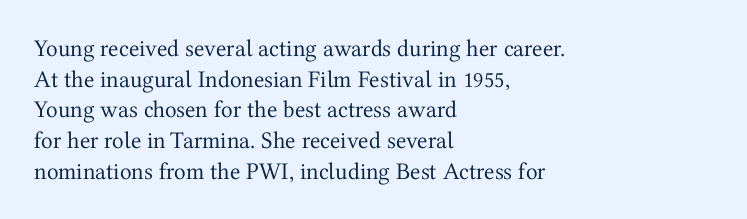
{"italic": "no", "bold": "no", "underline": "no", "align": "left", "line_spacing": "normal", "line_spacing_ratio": 1.28, "letter_spacing": "normal", "letter_spacing_em": 0.0, "glyph_px": 24}
